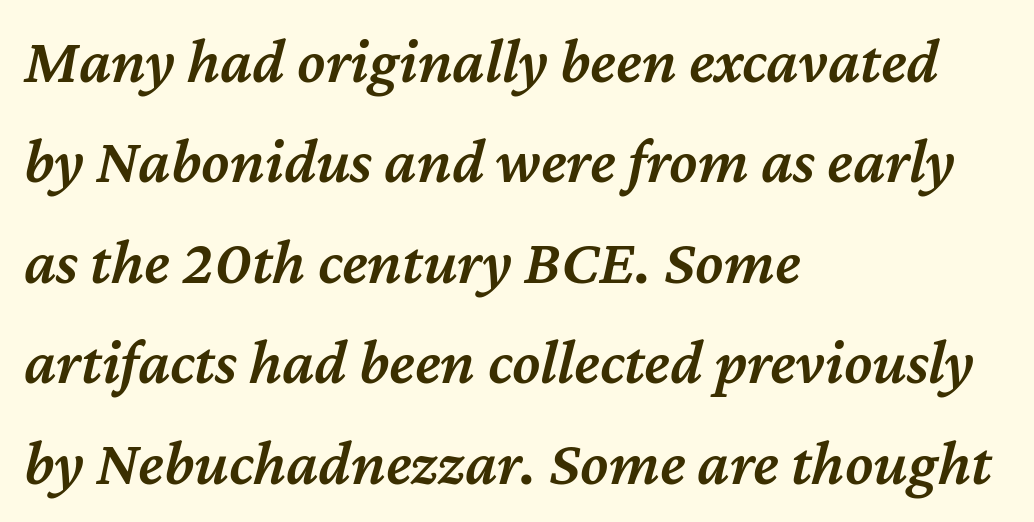
The gap between lines stays unmarked. This is moderately heavy type, rendered in semibold. The face used here is proportionally spaced, like ordinary book or web type. Short and long lines alike share a common starting point at left.
